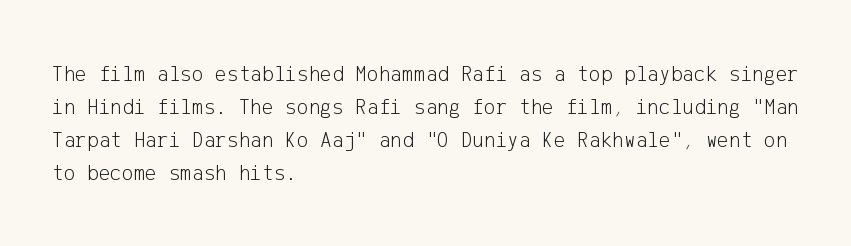
The image shows 22 px text type, upright; set left-aligned, normal line spacing (1.5x), normal letter spacing, not underlined.
